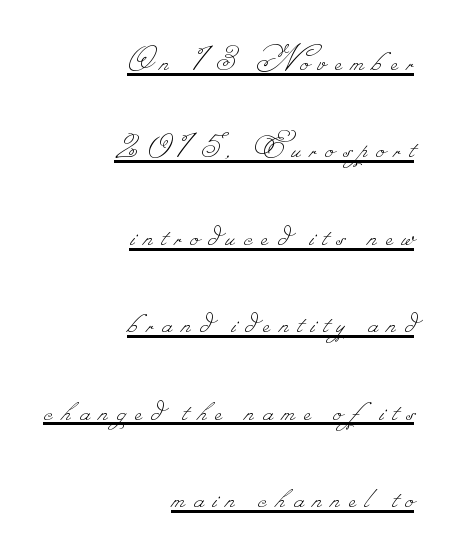
The image shows 38 px thin type; set right-aligned, loose line spacing (2.3x), unusually wide letter spacing (+0.24 em), underlined; low stroke contrast.
